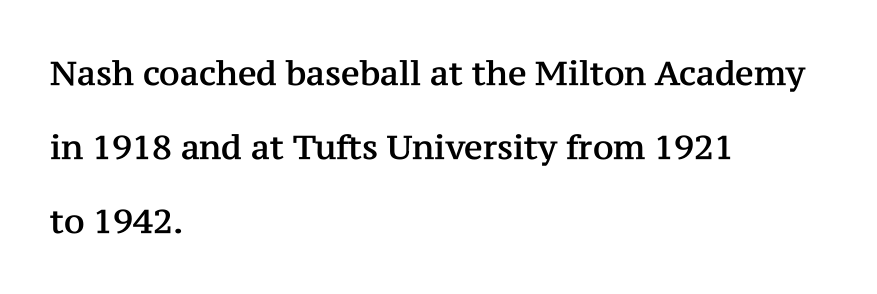
{"serif": "yes", "italic": "no", "width": "normal", "stroke_contrast": "medium", "x_height": "medium", "monospaced": "no", "underline": "no", "align": "left", "line_spacing": "loose", "line_spacing_ratio": 2.25, "letter_spacing": "normal", "letter_spacing_em": 0.0, "glyph_px": 33}
